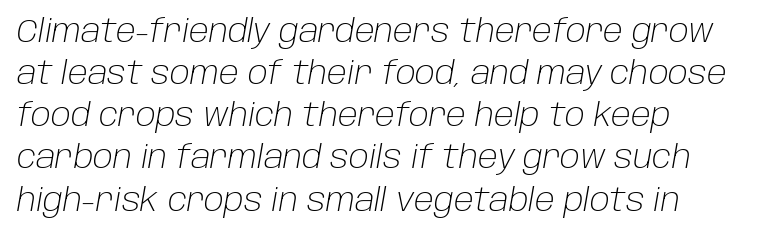
The letters are slanted; this is an italic face. Note the varied advance widths — an 'i' is clearly narrower than an 'm'. Vertical stems look standard width or narrower in stroke. Any mark beneath the type? The region is blank. A student would call this left alignment; a typographer would say flush left, rag right.
